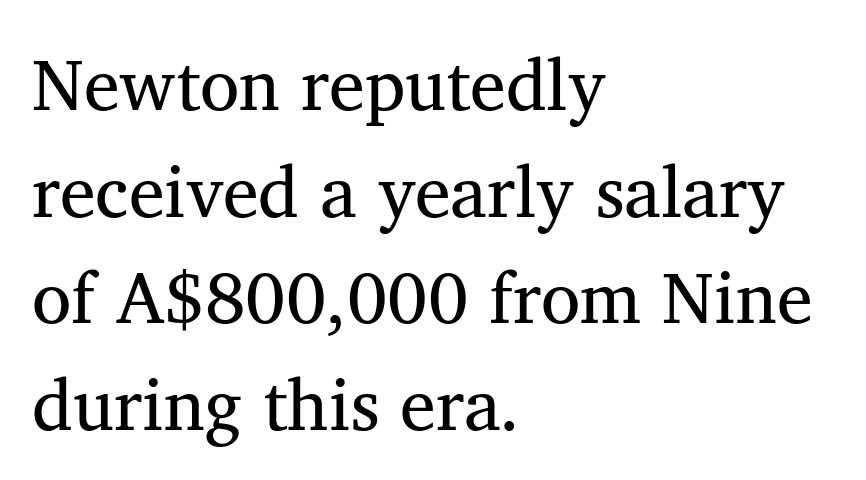
The image shows 72 px regular-weight serif type, upright; set left-aligned, normal line spacing (1.48x), normal letter spacing, not underlined; medium stroke contrast and a medium x-height.
